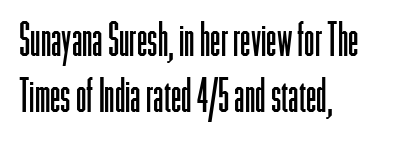
What kind of face is this? One without serifs — a sans. If you drew a ruler down the left edge, every line would touch it. This reads as an unemphasized weight, regular at the heaviest. The letterforms sit shoulder to shoulder at normal distance. Has an underline been added? It has not. Italic? Not at all — the glyphs are vertical.
